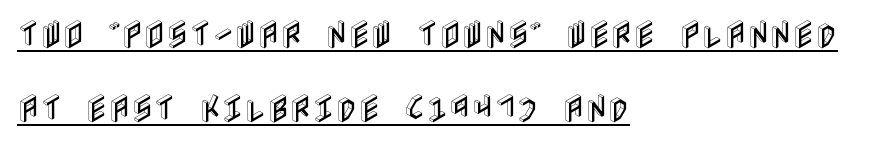
Q: Is the text italic (slanted)? A: No, it is upright.
Q: Is the text underlined? A: Yes.
Q: How is the paragraph aligned? A: Left-aligned.
Q: Is the spacing between letters normal or unusually wide? A: Normal.
Q: Is the spacing between lines tight, normal or loose? A: Loose.
Q: Width (condensed, normal, or wide)? A: Condensed.
Q: x-height? A: Large.
